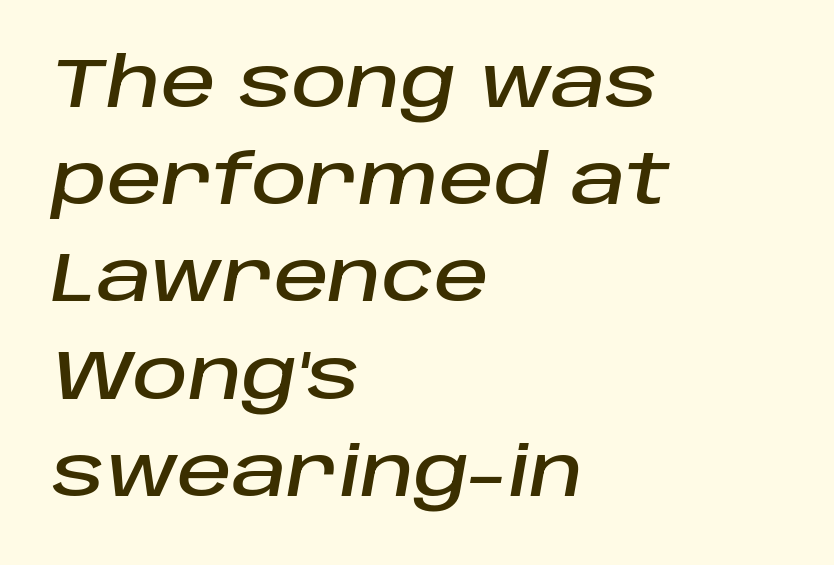
{"italic": "yes", "lean": "right", "slant_degrees": 10, "width": "normal", "stroke_contrast": "low", "x_height": "large", "monospaced": "no", "underline": "no", "align": "left", "line_spacing": "normal", "line_spacing_ratio": 1.43, "letter_spacing": "normal", "letter_spacing_em": 0.0, "glyph_px": 68}
